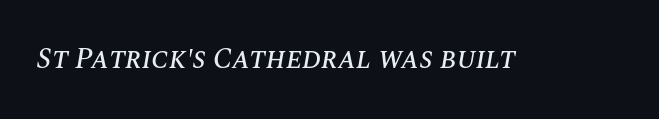
Q: Is the text italic (slanted)? A: Yes, it leans right by about 10 degrees.
Q: Is the text underlined? A: No.
Q: Is the spacing between letters normal or unusually wide? A: Normal.
Q: Width (condensed, normal, or wide)? A: Normal.
Q: Stroke contrast? A: Medium.
Q: x-height? A: Large.
Q: Monospaced? A: No.
